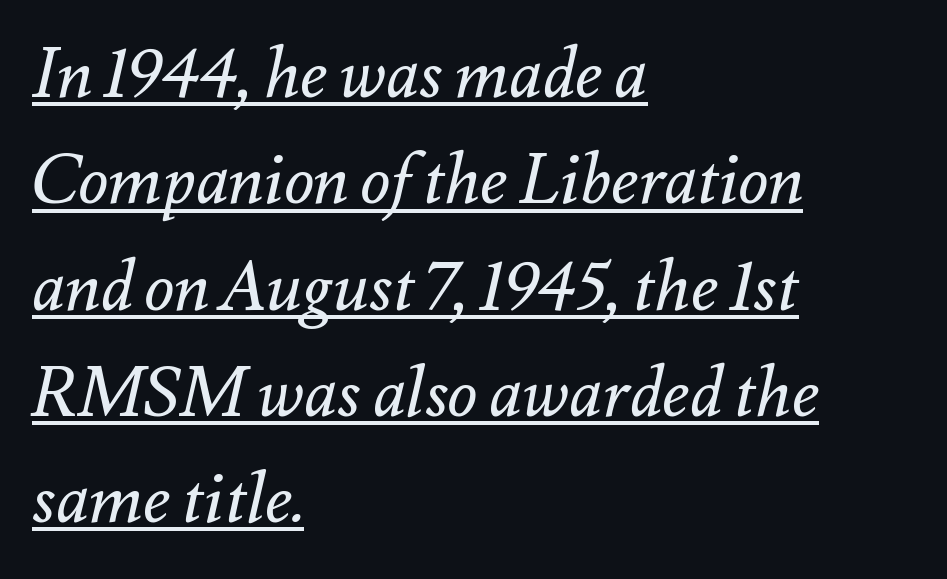
The lines in this sample share a left origin and differ only in where they stop. Rows of type keep a routine distance in the vertical direction. The strokes are not fattened; the text isn't bold. Looks like someone drew a line under every word here.
